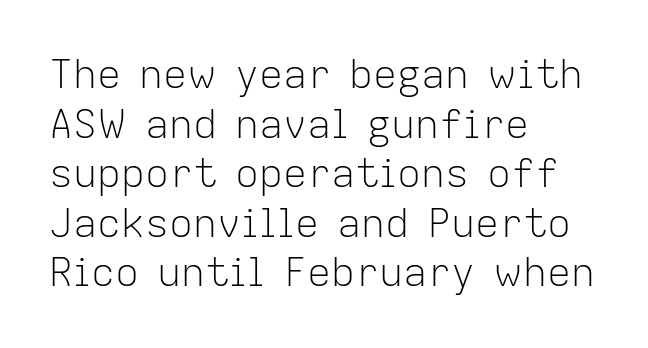
The image shows 40 px light sans-serif type, upright; set left-aligned, line spacing 1.24x, normal letter spacing, not underlined; low stroke contrast and a medium x-height.
